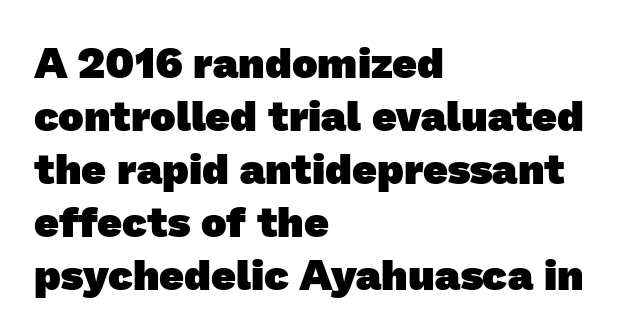
Q: Is the text bold? A: Yes.
Q: Is the typeface a serif or a sans-serif typeface? A: Sans-serif.
Q: Is the text underlined? A: No.
Q: How is the paragraph aligned? A: Left-aligned.
Q: Is the spacing between letters normal or unusually wide? A: Normal.
Q: Width (condensed, normal, or wide)? A: Normal.
Q: Stroke contrast? A: Low.
Q: x-height? A: Medium.
Q: Monospaced? A: No.
